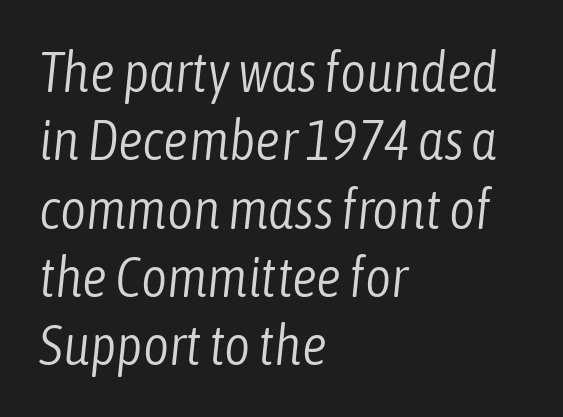
{"italic": "yes", "lean": "right", "slant_degrees": 6, "bold": "no", "weight": "light", "width": "condensed", "stroke_contrast": "low", "x_height": "medium", "monospaced": "no", "underline": "no", "align": "left", "line_spacing_ratio": 1.22, "letter_spacing": "normal", "letter_spacing_em": 0.0, "glyph_px": 56}
